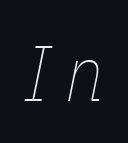
Q: Is the text bold? A: No.
Q: Is the text italic (slanted)? A: Yes, it leans right by about 11 degrees.
Q: Is the text underlined? A: No.
Q: Width (condensed, normal, or wide)? A: Condensed.
Q: Stroke contrast? A: Low.
Q: x-height? A: Medium.
Q: Monospaced? A: No.
